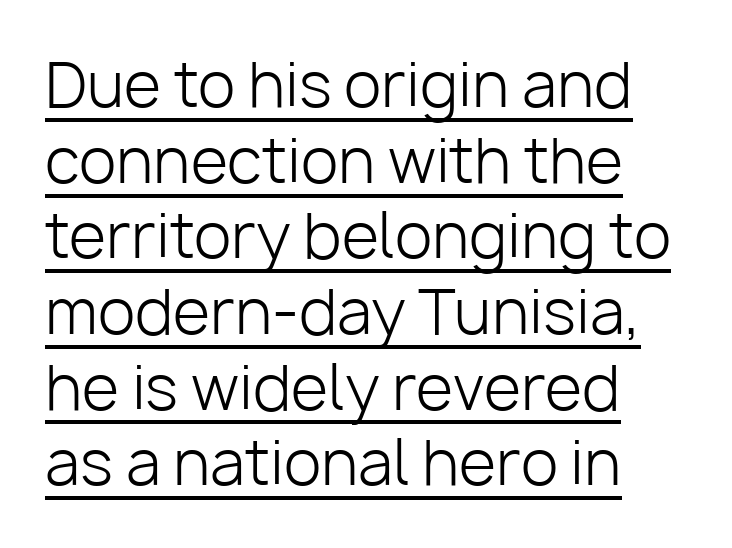
Q: Is the text bold? A: No.
Q: Is the text italic (slanted)? A: No, it is upright.
Q: Is the typeface a serif or a sans-serif typeface? A: Sans-serif.
Q: Is the text underlined? A: Yes.
Q: How is the paragraph aligned? A: Left-aligned.
Q: Is the spacing between letters normal or unusually wide? A: Normal.
Q: Width (condensed, normal, or wide)? A: Normal.
Q: Stroke contrast? A: Low.
Q: x-height? A: Medium.
Q: Monospaced? A: No.
